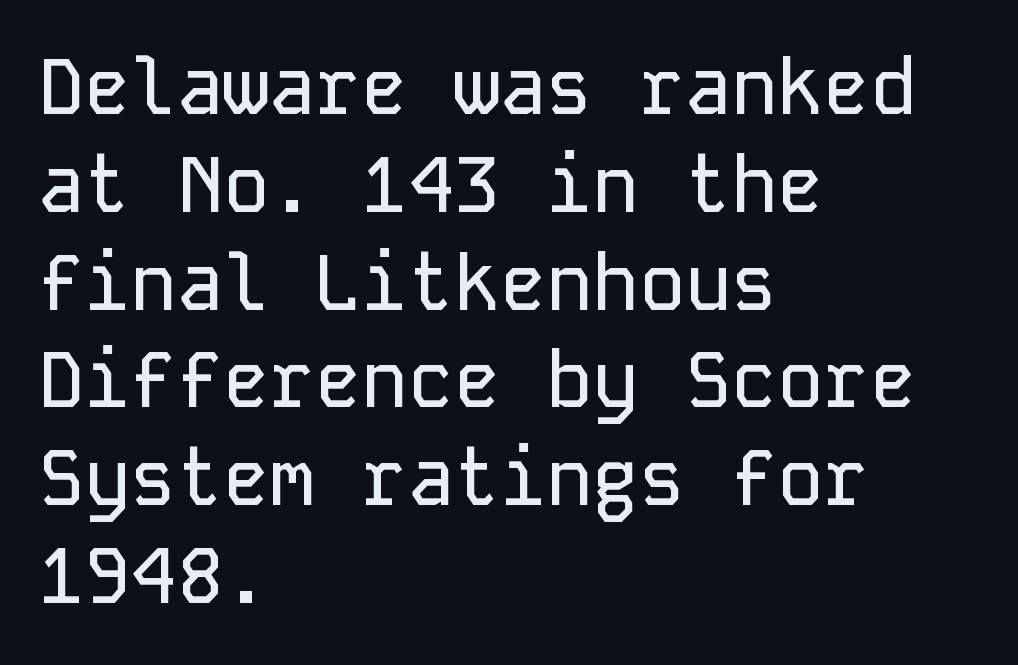
{"serif": "no", "italic": "no", "width": "normal", "stroke_contrast": "low", "x_height": "medium", "monospaced": "yes", "underline": "no", "align": "left", "line_spacing": "normal", "line_spacing_ratio": 1.27, "letter_spacing": "normal", "letter_spacing_em": 0.0, "glyph_px": 77}
